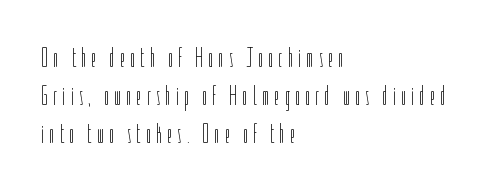
The image shows 28 px thin, condensed type, upright; set left-aligned, normal line spacing (1.36x), not underlined; low stroke contrast and a medium x-height.
